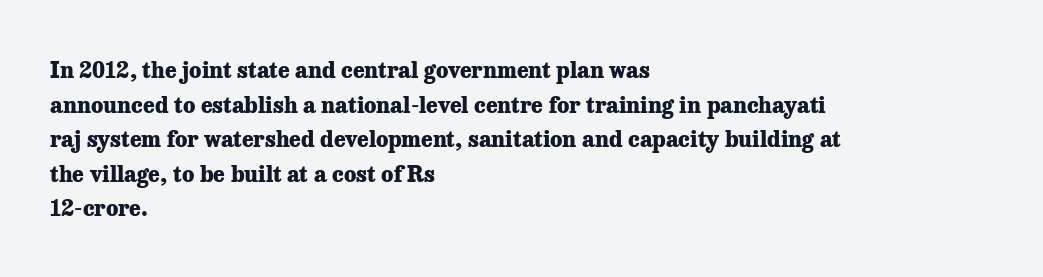
{"italic": "no", "bold": "yes", "underline": "no", "align": "left", "line_spacing": "normal", "line_spacing_ratio": 1.57, "letter_spacing": "normal", "letter_spacing_em": 0.0, "glyph_px": 22}
